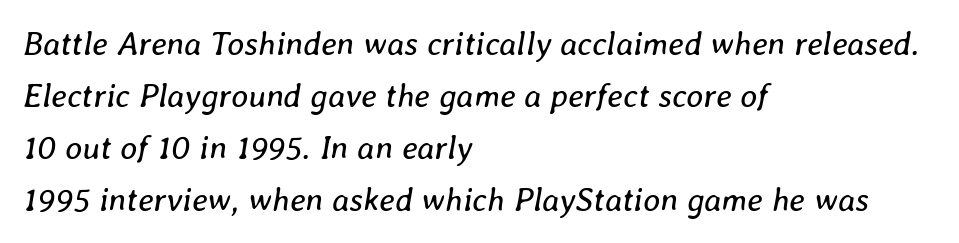
The image shows 33 px regular-weight type, italic (leaning right); set left-aligned, normal line spacing (1.58x), normal letter spacing, not underlined; low stroke contrast and a medium x-height.
